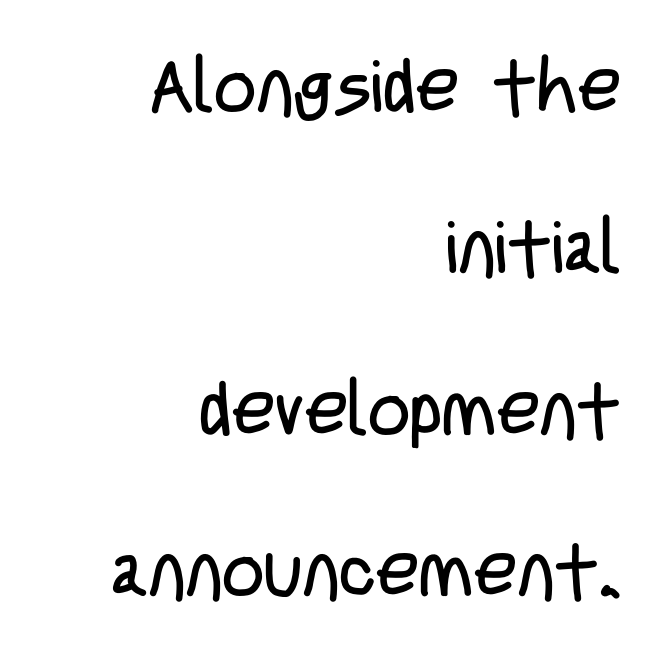
Check under the words: just untouched page. The lines are quadded right. Line spacing here is loose. Short note: letters normally spaced. Ordinary non-slanted type is in use. This reads as an unemphasized weight, regular at the heaviest.
